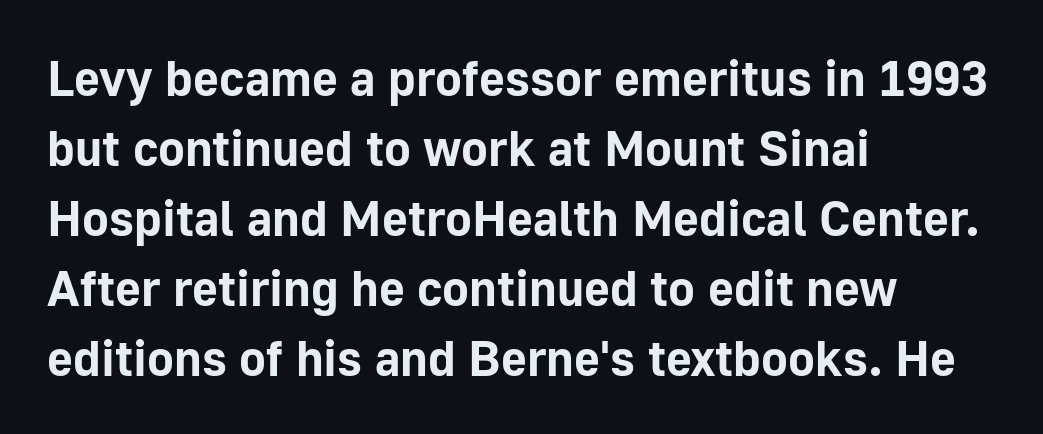
Q: Is the text bold? A: Yes.
Q: Is the text italic (slanted)? A: No, it is upright.
Q: Is the typeface a serif or a sans-serif typeface? A: Sans-serif.
Q: Is the text underlined? A: No.
Q: How is the paragraph aligned? A: Left-aligned.
Q: Is the spacing between letters normal or unusually wide? A: Normal.
Q: Is the spacing between lines tight, normal or loose? A: Normal.
Q: Width (condensed, normal, or wide)? A: Normal.
Q: Stroke contrast? A: Low.
Q: x-height? A: Medium.
Q: Monospaced? A: No.
